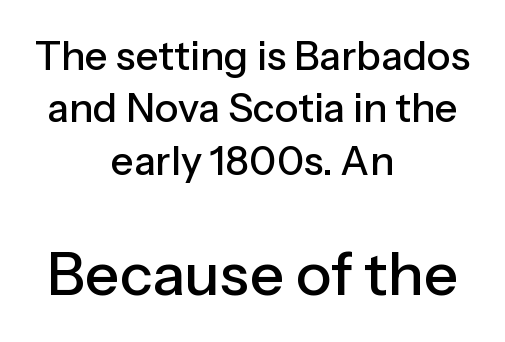
Q: Is the text italic (slanted)? A: No, it is upright.
Q: Is the typeface a serif or a sans-serif typeface? A: Sans-serif.
Q: Is the text underlined? A: No.
Q: How is the paragraph aligned? A: Centered.
Q: Is the spacing between letters normal or unusually wide? A: Normal.
Q: Is the spacing between lines tight, normal or loose? A: Normal.
Q: Which block of text is set in a larger size, the first (top) or the second (bottom)? A: The second (bottom) one.
Q: Width (condensed, normal, or wide)? A: Normal.
Q: Stroke contrast? A: Low.
Q: x-height? A: Medium.
Q: Monospaced? A: No.
